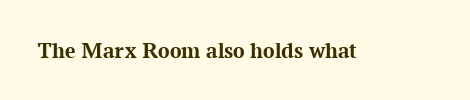
{"italic": "no", "bold": "yes", "underline": "no", "letter_spacing": "normal", "letter_spacing_em": 0.0, "glyph_px": 23}
